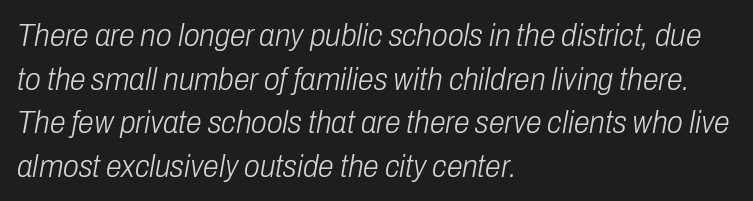
The image shows 32 px light, condensed type, italic (leaning right); set left-aligned, normal line spacing (1.36x), normal letter spacing, not underlined; low stroke contrast and a medium x-height.
